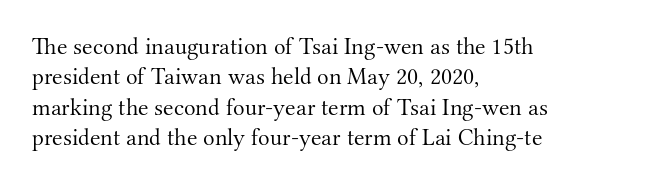
Q: Is the text bold? A: No.
Q: Is the text italic (slanted)? A: No, it is upright.
Q: Is the text underlined? A: No.
Q: How is the paragraph aligned? A: Left-aligned.
Q: Is the spacing between letters normal or unusually wide? A: Normal.
Q: Is the spacing between lines tight, normal or loose? A: Normal.
